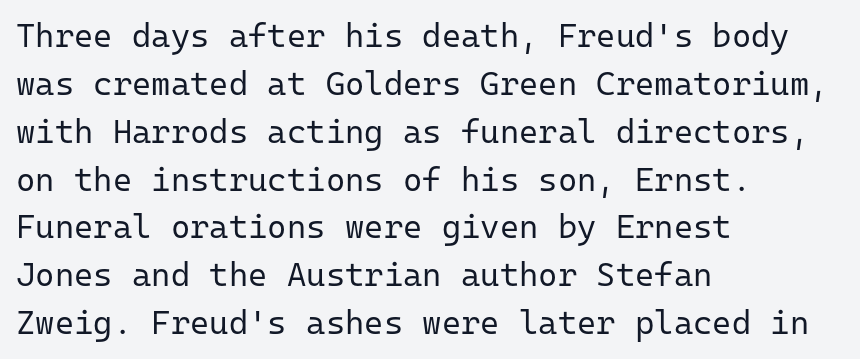
Q: Is the text bold? A: No.
Q: Is the text italic (slanted)? A: No, it is upright.
Q: Is the typeface a serif or a sans-serif typeface? A: Sans-serif.
Q: Is the text underlined? A: No.
Q: How is the paragraph aligned? A: Left-aligned.
Q: Is the spacing between letters normal or unusually wide? A: Normal.
Q: Is the spacing between lines tight, normal or loose? A: Normal.
Q: Width (condensed, normal, or wide)? A: Normal.
Q: Stroke contrast? A: Low.
Q: x-height? A: Medium.
Q: Monospaced? A: Yes.
